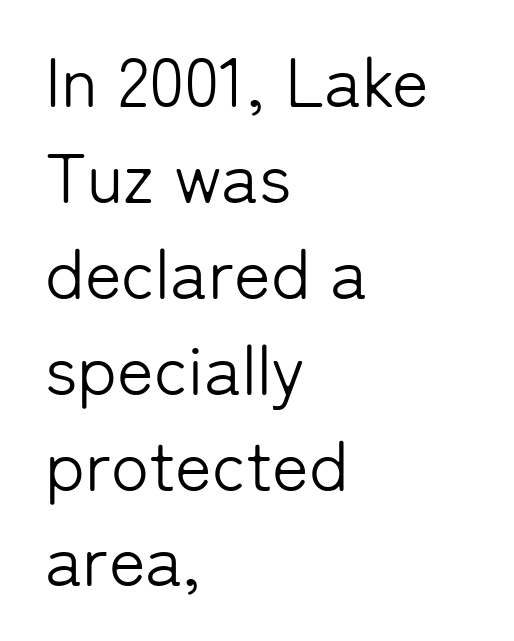
Think of a printed novel: that variable character pitch is what you see here. Leading matches the norm, producing a regular column. Descenders are the only things crossing below the line. The setting favours the left margin, as ordinary paragraphs usually do. Notice how the stems are strictly vertical — no italics here. Check where the strokes stop: nothing finishes them off — pure sans.
